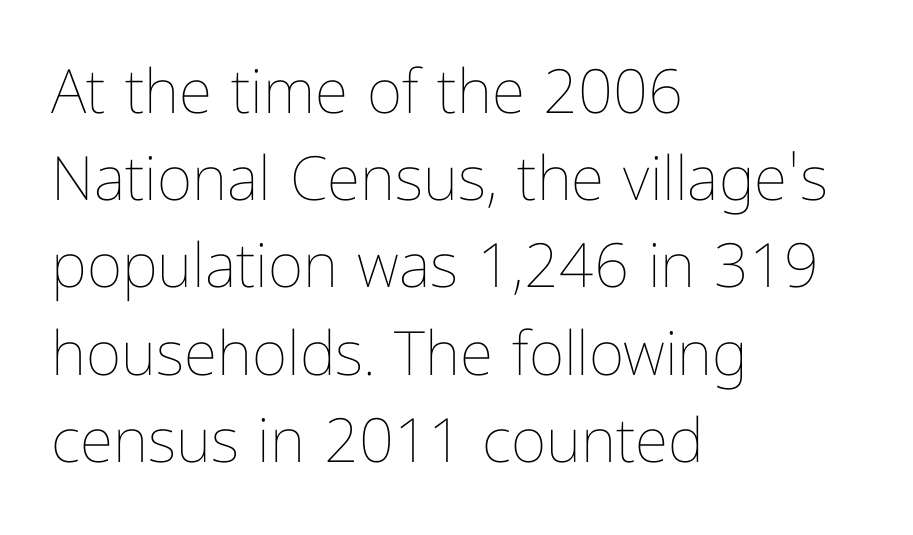
Q: Is the text bold? A: No.
Q: Is the text italic (slanted)? A: No, it is upright.
Q: Is the text underlined? A: No.
Q: How is the paragraph aligned? A: Left-aligned.
Q: Is the spacing between letters normal or unusually wide? A: Normal.
Q: Is the spacing between lines tight, normal or loose? A: Normal.
Q: Width (condensed, normal, or wide)? A: Condensed.
Q: Stroke contrast? A: Low.
Q: x-height? A: Medium.
Q: Monospaced? A: No.
